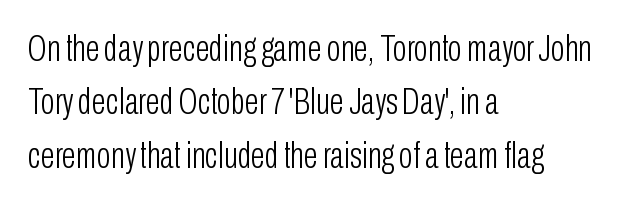
{"serif": "no", "italic": "no", "bold": "no", "weight": "light", "width": "condensed", "stroke_contrast": "low", "x_height": "medium", "monospaced": "no", "underline": "no", "align": "left", "line_spacing": "normal", "line_spacing_ratio": 1.44, "letter_spacing": "normal", "letter_spacing_em": 0.0, "glyph_px": 37}
